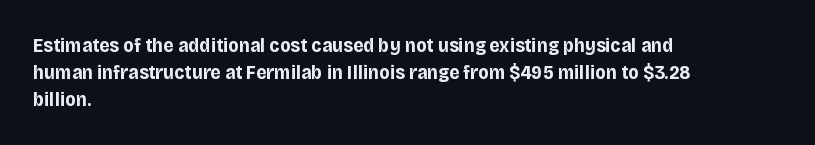
It's the straight-up-and-down kind of type. The letters sit at their default tracking, neither squeezed nor spread. Line starts are locked; line ends wander. This is heavy type, rendered in bold. Baseline-to-baseline distance is the conventional proportion of letter height.
